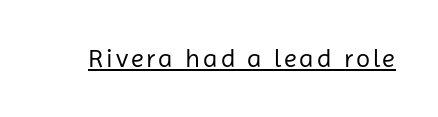
Q: Is the text bold? A: No.
Q: Is the text italic (slanted)? A: No, it is upright.
Q: Is the text underlined? A: Yes.
